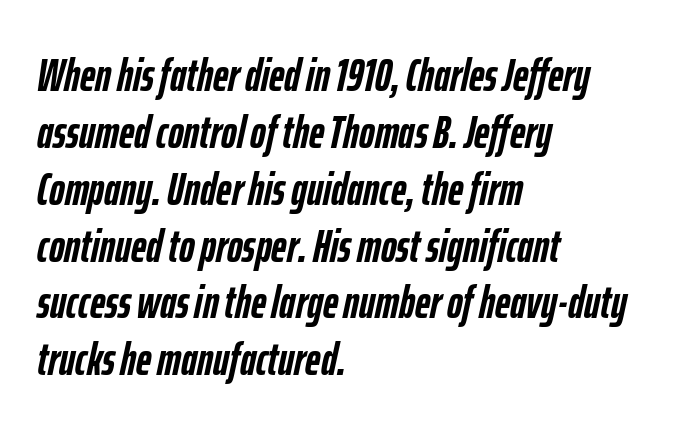
Q: Is the text bold? A: Yes.
Q: Is the text italic (slanted)? A: Yes, it leans right by about 12 degrees.
Q: Is the text underlined? A: No.
Q: How is the paragraph aligned? A: Left-aligned.
Q: Is the spacing between letters normal or unusually wide? A: Normal.
Q: Width (condensed, normal, or wide)? A: Condensed.
Q: Stroke contrast? A: Low.
Q: x-height? A: Medium.
Q: Monospaced? A: No.
